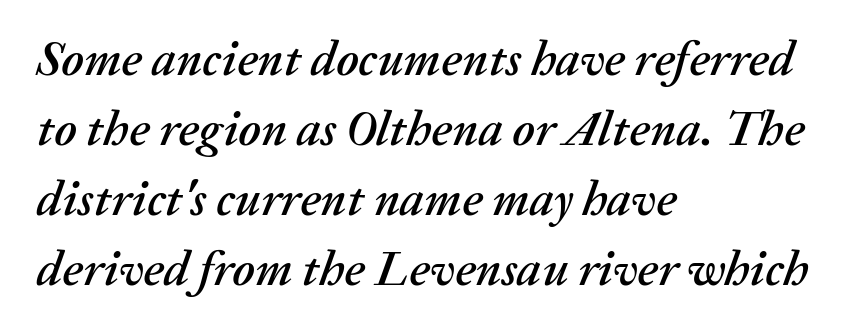
One glance says typical: line gaps are just what's usual. These lines are rendered in a variable-pitch font. Short note: letters normally spaced. This is oblique type, the kind used for emphasis or titles. If you drew a ruler down the left edge, every line would touch it. Descender tails drop into unmarked territory.
